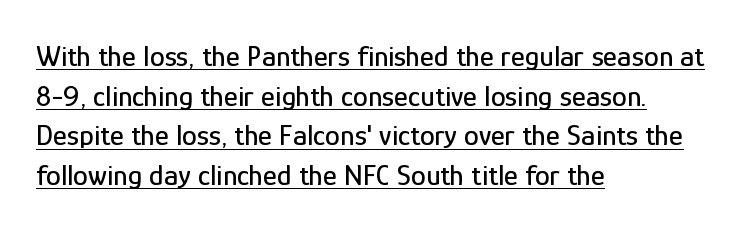
These lines are set flush left with a ragged right edge. The letters advance in unequal steps, a hallmark of proportional type. Nobody touched the tracking dial on this one. Compared with undecorated copy, this sample adds a rule below the words. Nothing sits at the stroke ends, so this counts as sans-serif. Ascenders rise straight up at ninety degrees.
